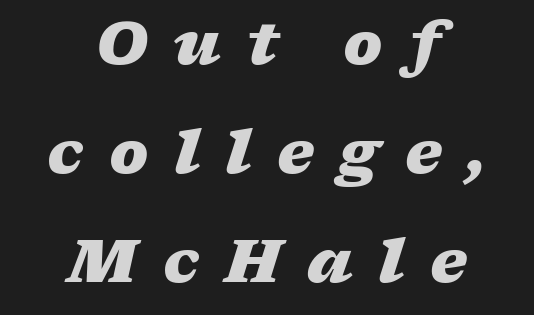
Lines of text with bare space underneath. Looks like regular typesetting: each glyph gets only the width it needs. Where is the straight margin? There isn't one; the lines are centered. Characters are canted at an angle relative to the baseline's perpendicular.
